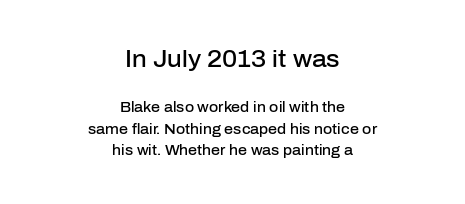
In terms of letterspacing, this is plain default setting. Plain, unruled lines of type. It's the straight-up-and-down kind of type. Compared with a flush-left layout, this one balances lines on the center instead.
